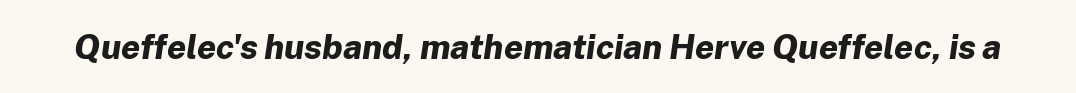
The image shows 34 px bold type, italic (leaning right); set normal letter spacing, not underlined; low stroke contrast and a medium x-height.
